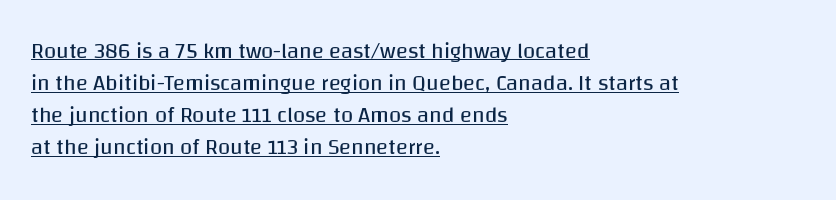
The lines sit at an ordinary, default distance from one another. The weight would be labelled regular, book, light, or lighter still. The typography opts for an upright posture over an oblique one. Tracking here is standard; glyphs follow each other at the usual distance. Casual observation: everything's shoved over to the left. Honestly, the underline is the first thing you notice here.
